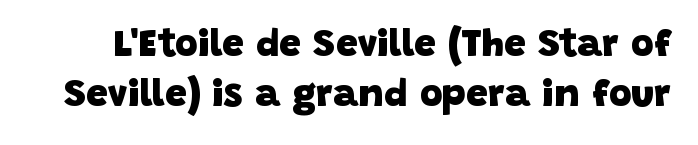
{"serif": "no", "bold": "yes", "weight": "heavy", "width": "normal", "stroke_contrast": "low", "x_height": "large", "monospaced": "no", "underline": "no", "line_spacing": "normal", "line_spacing_ratio": 1.29, "letter_spacing": "normal", "letter_spacing_em": 0.0, "glyph_px": 39}
